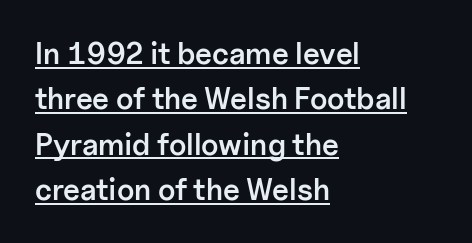
{"serif": "no", "italic": "no", "bold": "semi", "weight": "semibold", "width": "normal", "stroke_contrast": "low", "x_height": "medium", "monospaced": "no", "underline": "yes", "align": "left", "line_spacing": "normal", "line_spacing_ratio": 1.51, "letter_spacing": "normal", "letter_spacing_em": 0.0, "glyph_px": 30}
